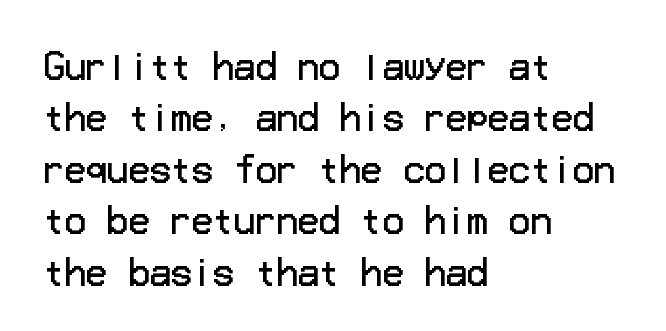
{"serif": "no", "italic": "no", "bold": "no", "weight": "regular", "width": "normal", "stroke_contrast": "low", "x_height": "medium", "underline": "no", "align": "left", "line_spacing": "normal", "line_spacing_ratio": 1.47, "letter_spacing": "normal", "letter_spacing_em": 0.0, "glyph_px": 35}
